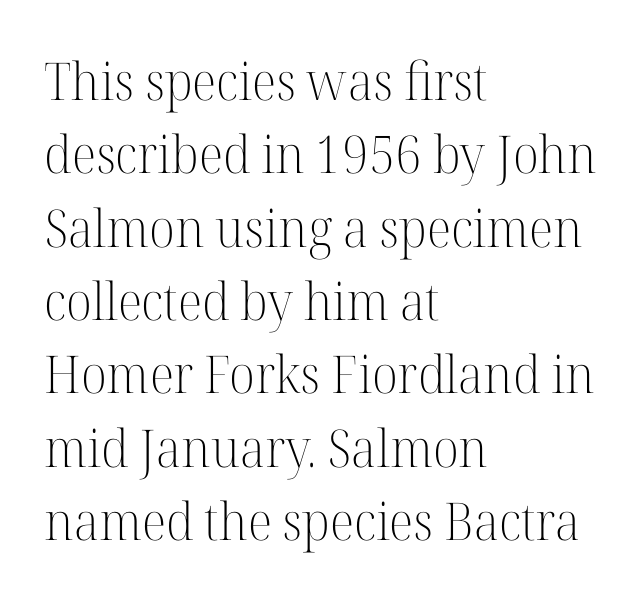
{"serif": "yes", "italic": "no", "bold": "no", "weight": "light", "width": "normal", "stroke_contrast": "high", "x_height": "medium", "monospaced": "no", "underline": "no", "align": "left", "line_spacing": "normal", "line_spacing_ratio": 1.41, "letter_spacing": "normal", "letter_spacing_em": 0.0, "glyph_px": 52}
